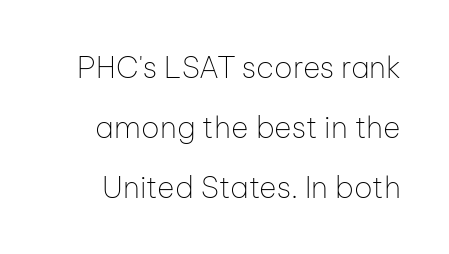
{"serif": "no", "italic": "no", "bold": "no", "weight": "thin", "width": "normal", "stroke_contrast": "low", "x_height": "medium", "monospaced": "no", "underline": "no", "line_spacing": "loose", "line_spacing_ratio": 2.0, "letter_spacing": "normal", "letter_spacing_em": 0.0, "glyph_px": 30}
